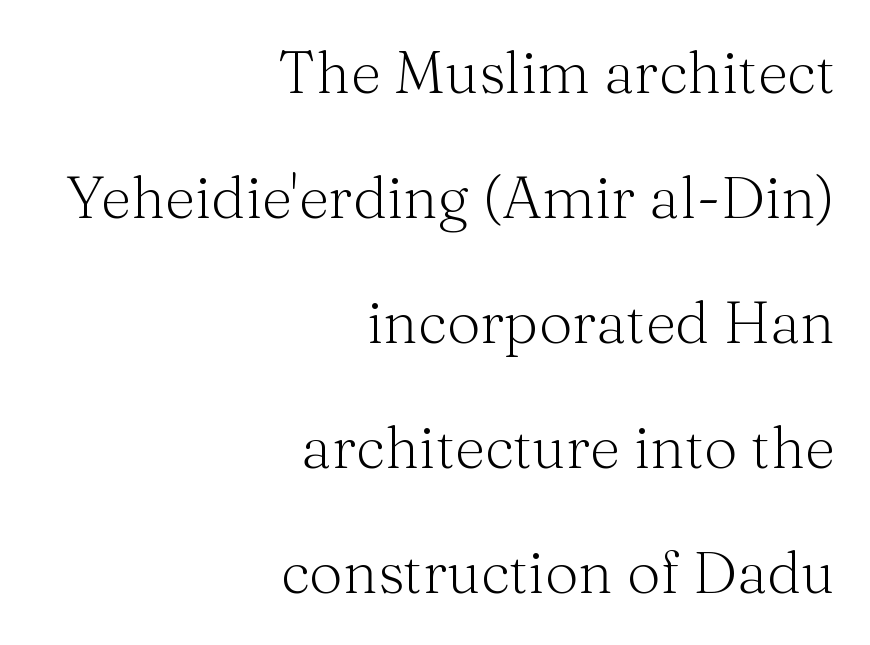
{"serif": "yes", "italic": "no", "bold": "no", "weight": "light", "width": "normal", "stroke_contrast": "medium", "x_height": "medium", "monospaced": "no", "underline": "no", "align": "right", "line_spacing": "loose", "line_spacing_ratio": 2.12, "letter_spacing": "normal", "letter_spacing_em": 0.0, "glyph_px": 59}
